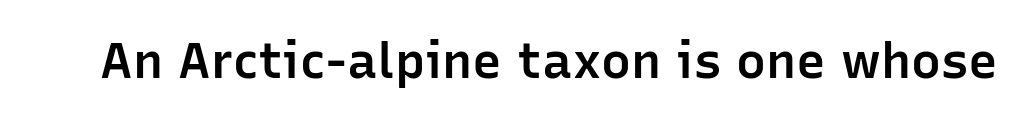
The tracking reads as untouched default to a designer's eye. The passage shown is typed in a proportional face where columns would drift. Posture: straight, roman, zero tilt. Type style note: lacks serifs. Unmarked baselines from the first word to the last.
